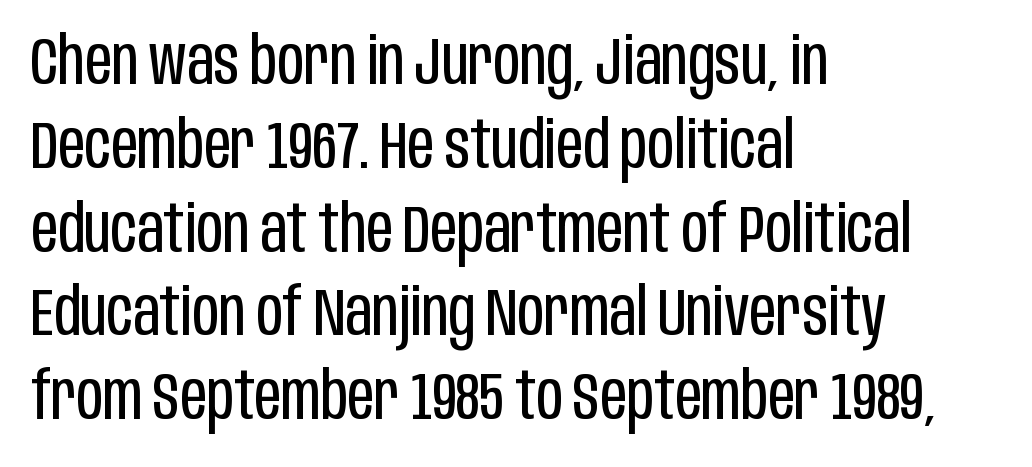
{"serif": "no", "italic": "no", "bold": "no", "weight": "regular", "width": "condensed", "stroke_contrast": "low", "x_height": "large", "monospaced": "no", "underline": "no", "align": "left", "line_spacing": "normal", "line_spacing_ratio": 1.27, "letter_spacing": "normal", "letter_spacing_em": 0.0, "glyph_px": 66}
